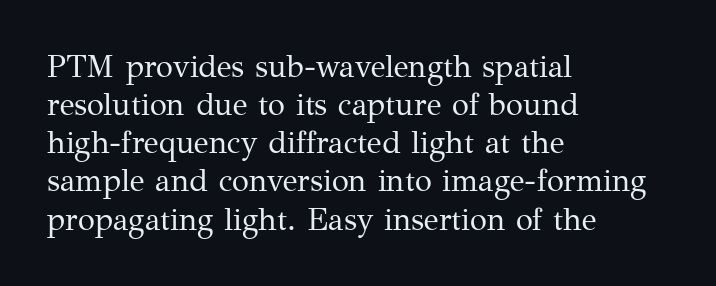
Q: Is the text bold? A: No.
Q: Is the text italic (slanted)? A: No, it is upright.
Q: Is the typeface a serif or a sans-serif typeface? A: Serif.
Q: Is the text underlined? A: No.
Q: How is the paragraph aligned? A: Left-aligned.
Q: Is the spacing between letters normal or unusually wide? A: Normal.
Q: Width (condensed, normal, or wide)? A: Normal.
Q: Stroke contrast? A: Medium.
Q: x-height? A: Medium.
Q: Monospaced? A: No.
